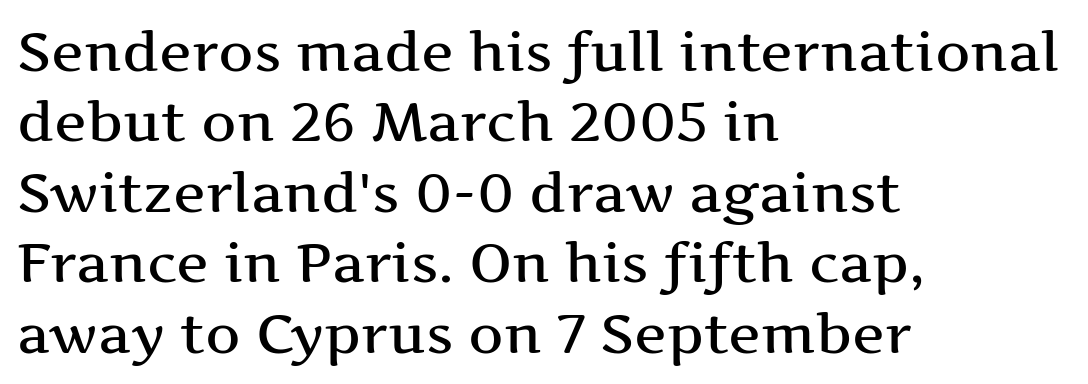
The image shows 55 px wide serif type, upright; set left-aligned, normal line spacing (1.28x), normal letter spacing, not underlined; medium stroke contrast and a medium x-height.
